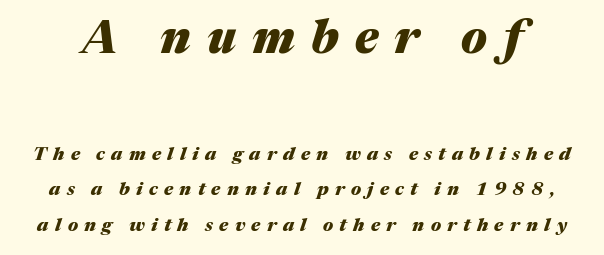
Italic? Definitely — the glyphs are oblique. The passage shown begins with its larger block and ends with its smaller one. The zone under the glyphs is completely vacant. Between one letter and the next there's a generous, obvious gap.
